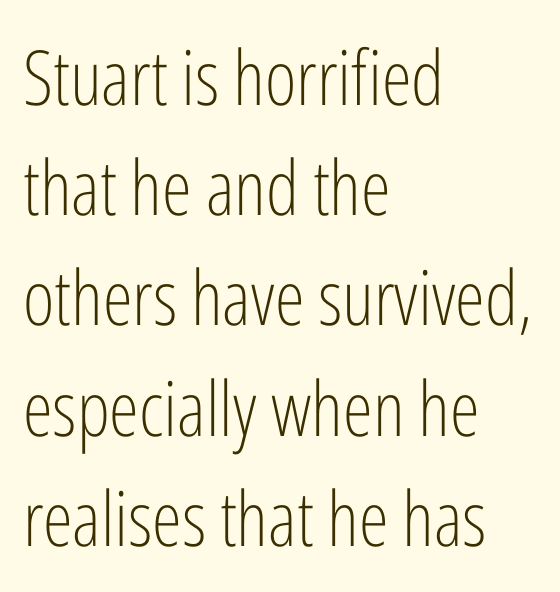
Look at the tracking — it's just the regular setting, nothing added. A sans-serif font was chosen for this passage. Summary of weight: not heavy and not bold. How would I describe the line gaps? Plain and ordinary. Bare-footed words on every line. Varying glyph widths throughout — classic text-font behaviour.
